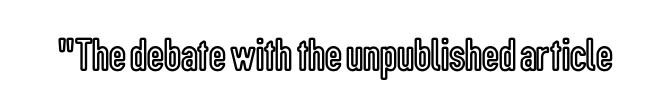
Q: Is the text italic (slanted)? A: No, it is upright.
Q: Is the text underlined? A: No.
Q: Is the spacing between letters normal or unusually wide? A: Normal.
Q: Width (condensed, normal, or wide)? A: Condensed.
Q: x-height? A: Medium.
Q: Monospaced? A: No.
